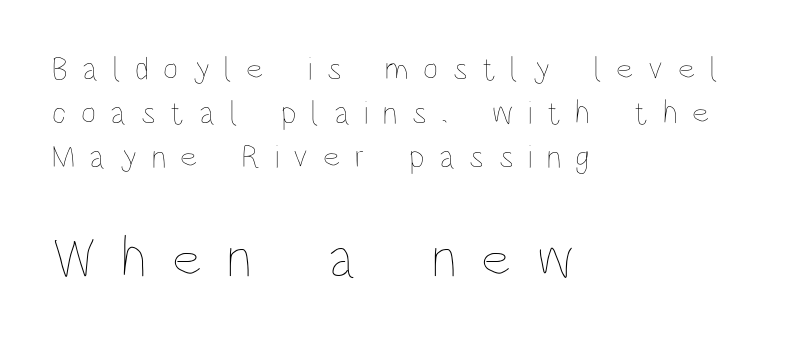
Q: Is the text bold? A: No.
Q: Is the text italic (slanted)? A: No, it is upright.
Q: Is the text underlined? A: No.
Q: How is the paragraph aligned? A: Left-aligned.
Q: Is the spacing between letters normal or unusually wide? A: Unusually wide.
Q: Is the spacing between lines tight, normal or loose? A: Normal.
Q: Which block of text is set in a larger size, the first (top) or the second (bottom)? A: The second (bottom) one.
Q: Width (condensed, normal, or wide)? A: Condensed.
Q: Stroke contrast? A: Low.
Q: x-height? A: Large.
Q: Monospaced? A: No.
